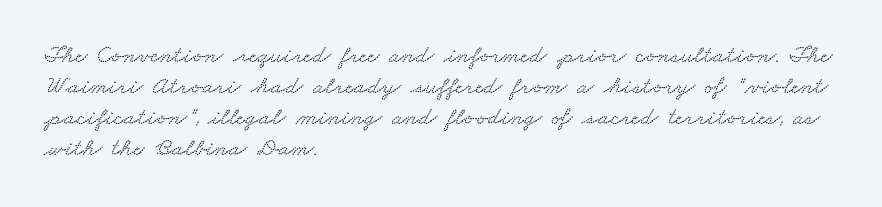
The image shows 25 px text type; set left-aligned, line spacing 1.24x, normal letter spacing, not underlined.
